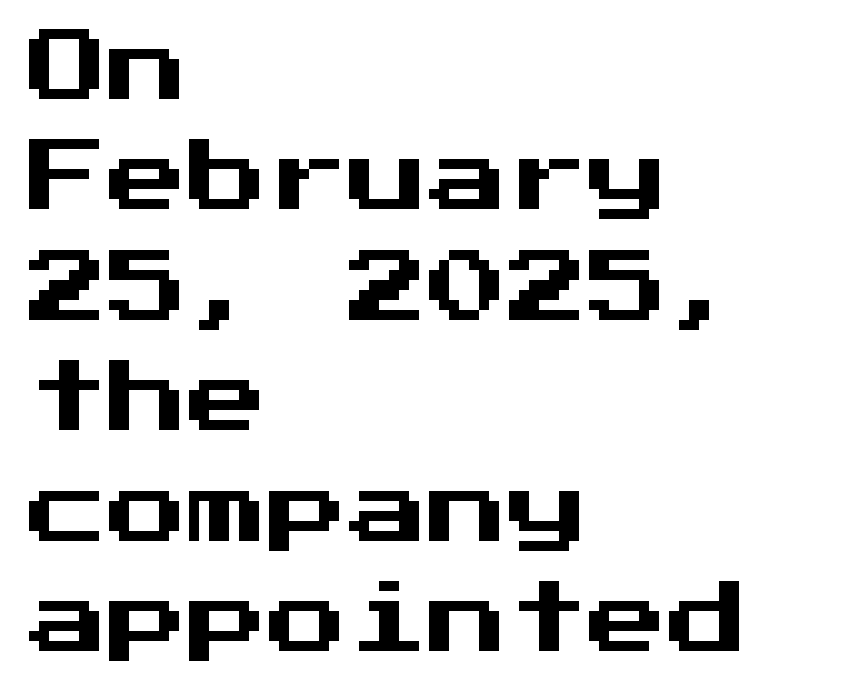
The image shows 80 px sans-serif type, upright, monospaced; set left-aligned, normal line spacing (1.38x), normal letter spacing, not underlined; medium stroke contrast and a medium x-height.
